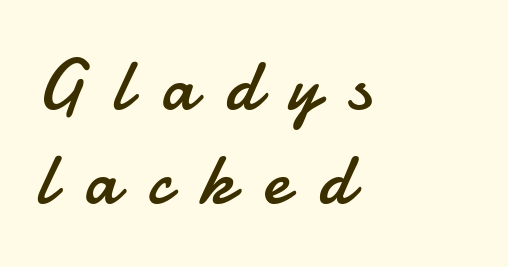
{"serif": "no", "bold": "no", "weight": "regular", "width": "normal", "stroke_contrast": "low", "x_height": "small", "monospaced": "no", "underline": "no", "align": "left", "line_spacing": "normal", "line_spacing_ratio": 1.31, "letter_spacing": "wide", "letter_spacing_em": 0.41, "glyph_px": 72}
